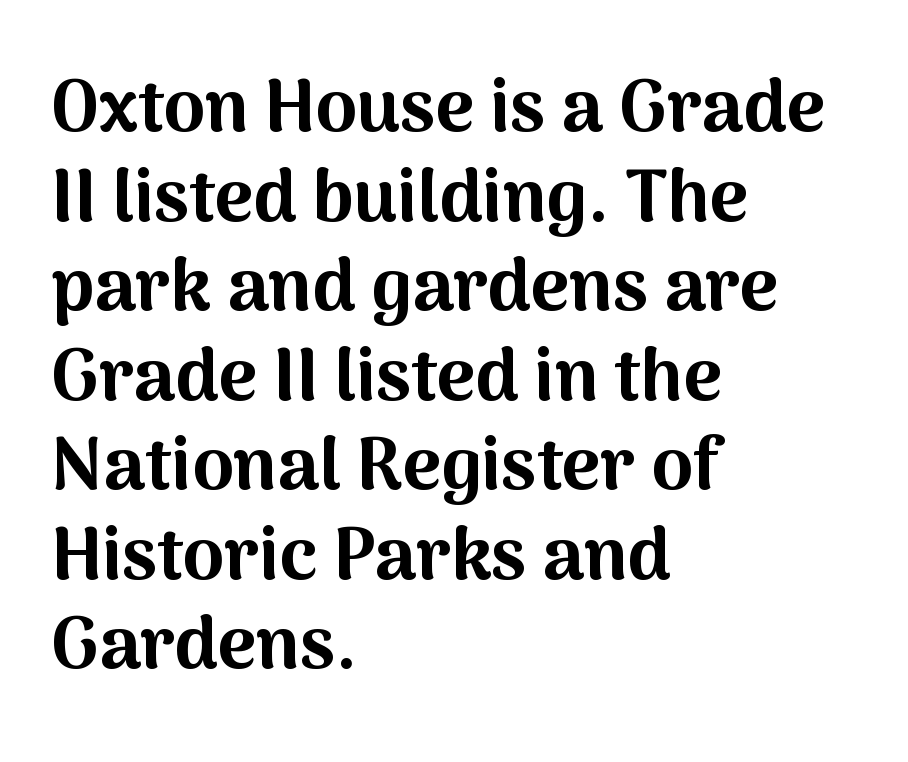
Q: Is the text bold? A: Yes.
Q: Is the text italic (slanted)? A: No, it is upright.
Q: Is the typeface a serif or a sans-serif typeface? A: Sans-serif.
Q: Is the text underlined? A: No.
Q: How is the paragraph aligned? A: Left-aligned.
Q: Is the spacing between letters normal or unusually wide? A: Normal.
Q: Width (condensed, normal, or wide)? A: Normal.
Q: Stroke contrast? A: Medium.
Q: x-height? A: Medium.
Q: Monospaced? A: No.
